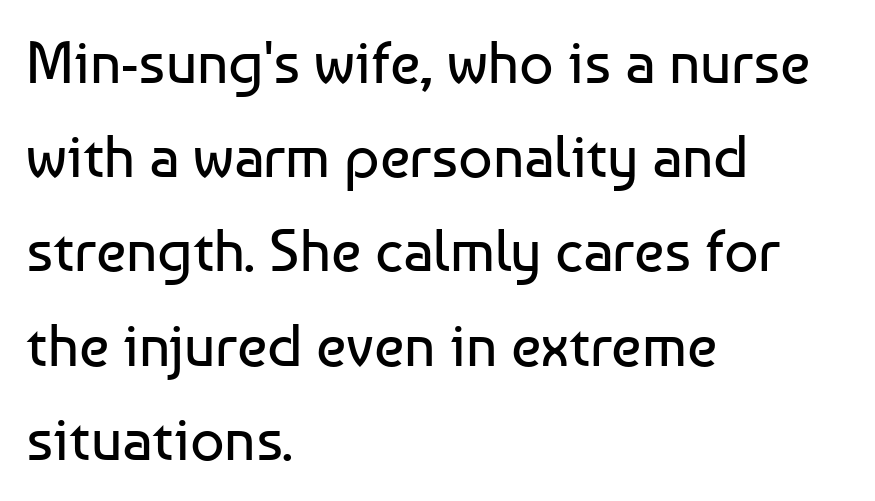
{"serif": "no", "italic": "no", "bold": "no", "weight": "regular", "width": "normal", "stroke_contrast": "low", "x_height": "medium", "monospaced": "no", "underline": "no", "align": "left", "line_spacing": "normal", "line_spacing_ratio": 1.57, "letter_spacing": "normal", "letter_spacing_em": 0.0, "glyph_px": 60}
